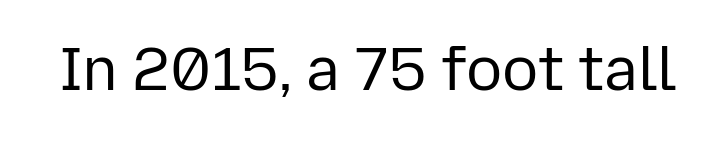
Characters remain perfectly vertical along every line. Bold? No — there's no thickening of the strokes. Serifs: no, the terminals of the letterforms are clean. Here the designer chose a conventional face with non-uniform glyph widths. Clear beneath every line of the passage.
